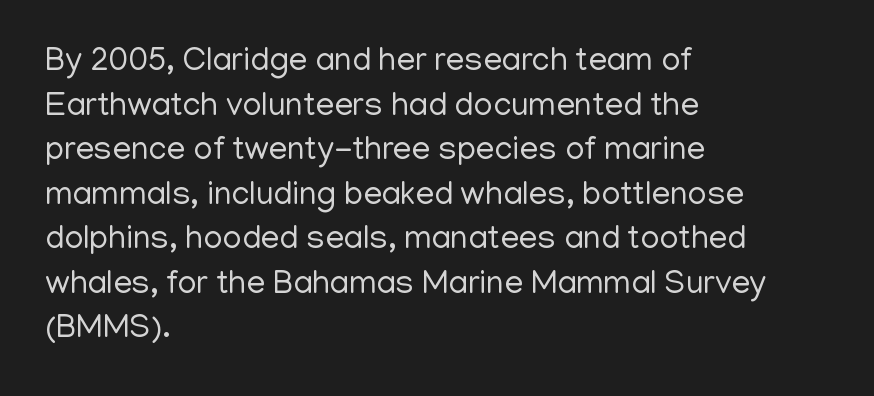
The image shows 33 px regular-weight sans-serif type, upright; set left-aligned, normal line spacing (1.35x), normal letter spacing, not underlined; low stroke contrast and a medium x-height.
